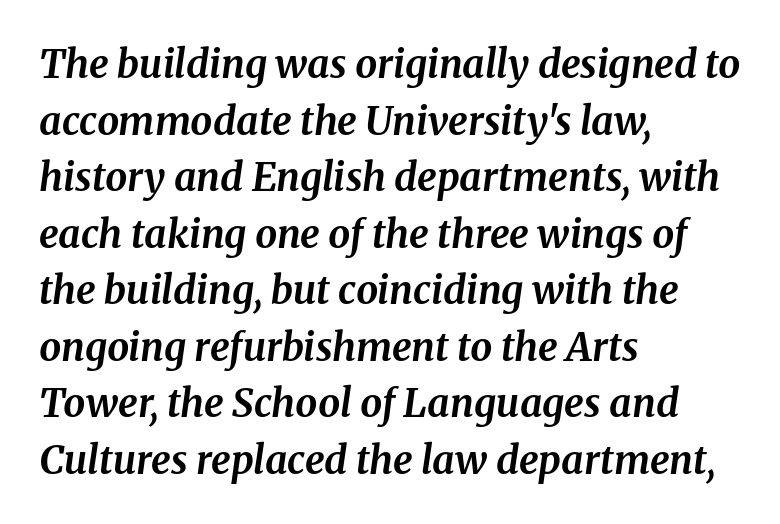
The rendering uses natural spacing where letterforms have individual widths. All the whitespace from short lines collects on the right. Observe the ordinary spacing: letters are neighbours, not strangers. This rendering features lettering with no underline. Small tapered or slab feet sit at the stroke ends, so this counts as serif. Regular leading.
